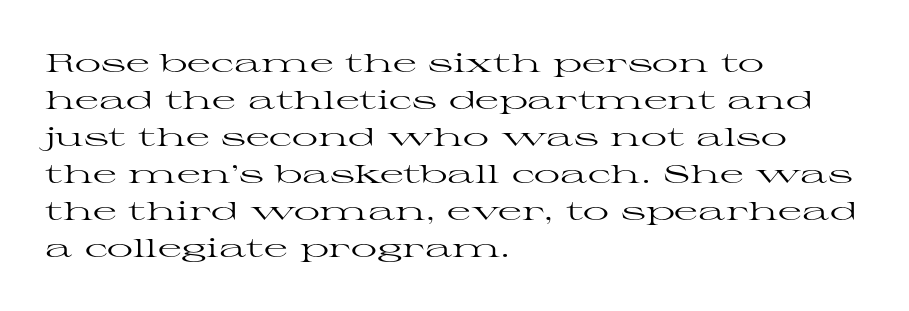
Q: Is the text bold? A: No.
Q: Is the text italic (slanted)? A: No, it is upright.
Q: Is the text underlined? A: No.
Q: How is the paragraph aligned? A: Left-aligned.
Q: Is the spacing between letters normal or unusually wide? A: Normal.
Q: Is the spacing between lines tight, normal or loose? A: Normal.
